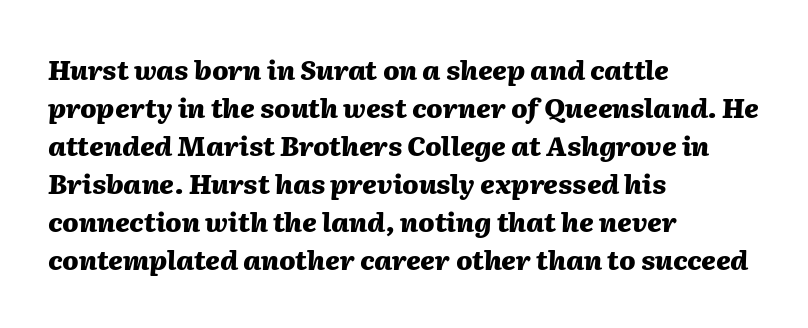
The image shows 27 px bold type, italic (leaning right); set left-aligned, normal line spacing (1.41x), normal letter spacing, not underlined.
